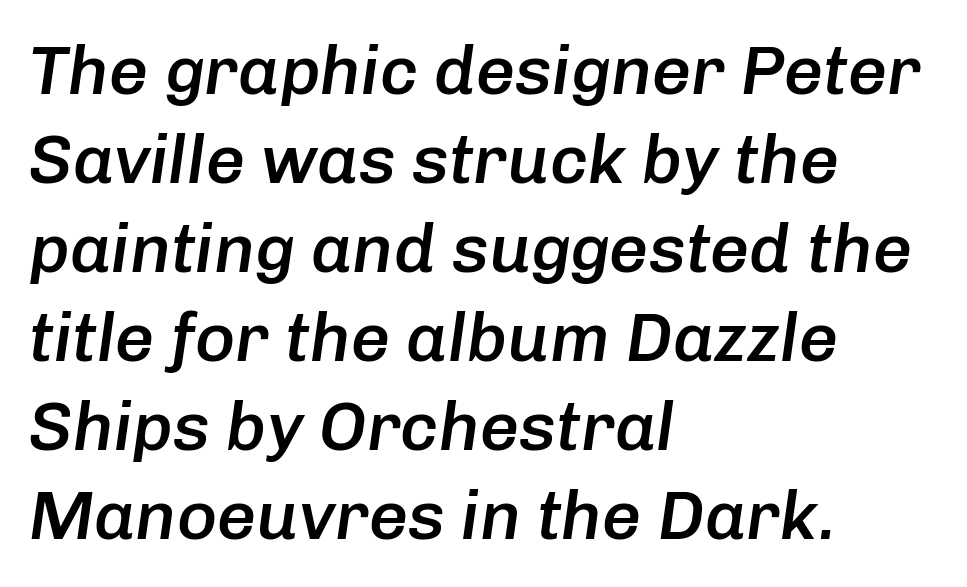
The axis of the letterforms is tilted away from vertical. How are the letters spaced? Ordinarily, with no added tracking. Is the block centered? No — it sits flush against the left margin. Spacing verdict: proportional, widths tailored to each character.
